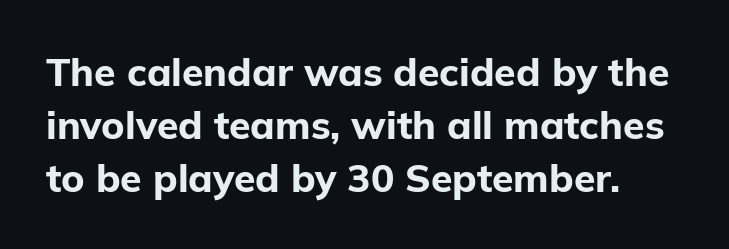
The rendering uses a moderate line-height, typical for paragraphs. What weight is shown? A full bold with thick strokes. The characters display no serif detailing; their extremities are plain. Tracking here is standard; glyphs follow each other at the usual distance.
